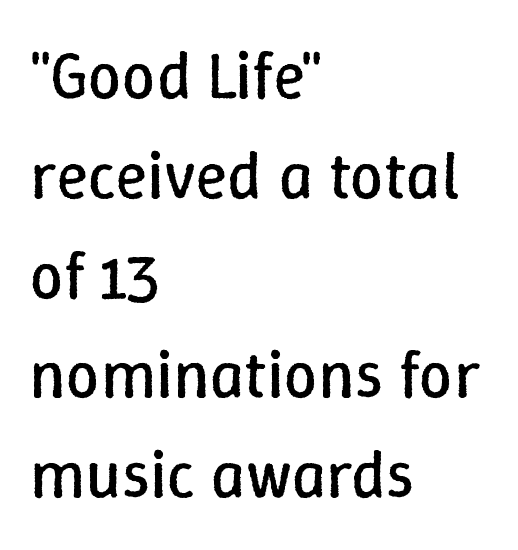
The image shows 67 px regular-weight type, upright; set left-aligned, normal line spacing (1.49x), normal letter spacing, not underlined; low stroke contrast and a medium x-height.
